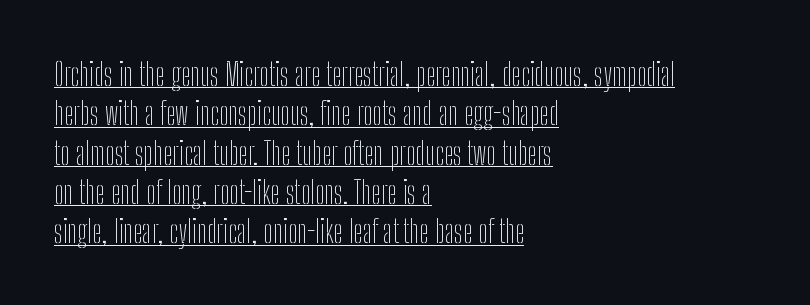
The image shows 32 px thin, condensed sans-serif type, upright; set left-aligned, line spacing 1.23x, normal letter spacing, underlined; low stroke contrast and a medium x-height.
